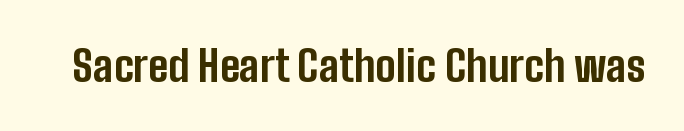
{"serif": "no", "italic": "no", "bold": "yes", "weight": "bold", "width": "condensed", "stroke_contrast": "low", "x_height": "medium", "monospaced": "no", "underline": "no", "letter_spacing": "normal", "letter_spacing_em": 0.0, "glyph_px": 43}
